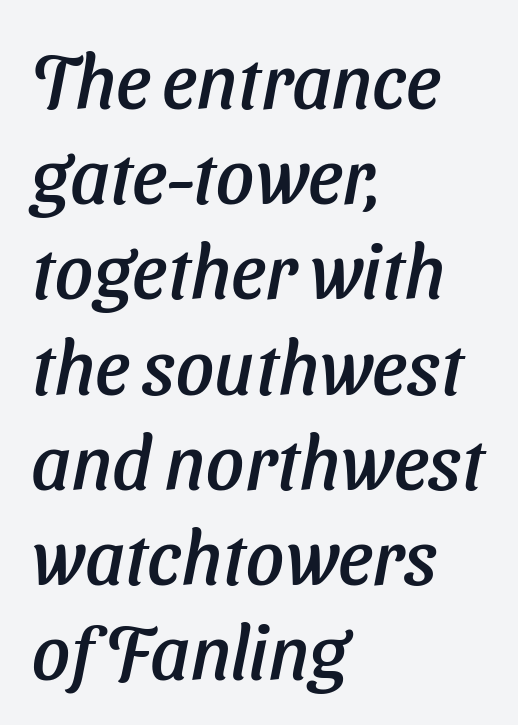
The paragraph has a hard left edge and a soft right edge. The letterforms sit shoulder to shoulder at normal distance. The passage shown stacks its lines at a standard gap. Note the varied advance widths — an 'i' is clearly narrower than an 'm'.
